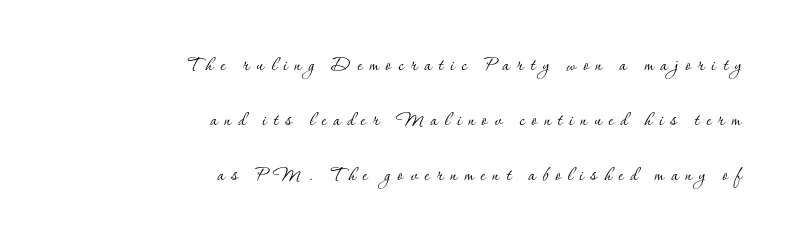
The paragraph has a hard right edge and a soft left edge. Honestly, the rows look like they've been pulled way apart. No letter is thick-stroked: the sample isn't bold. Each row of text sits above clean, open space.
